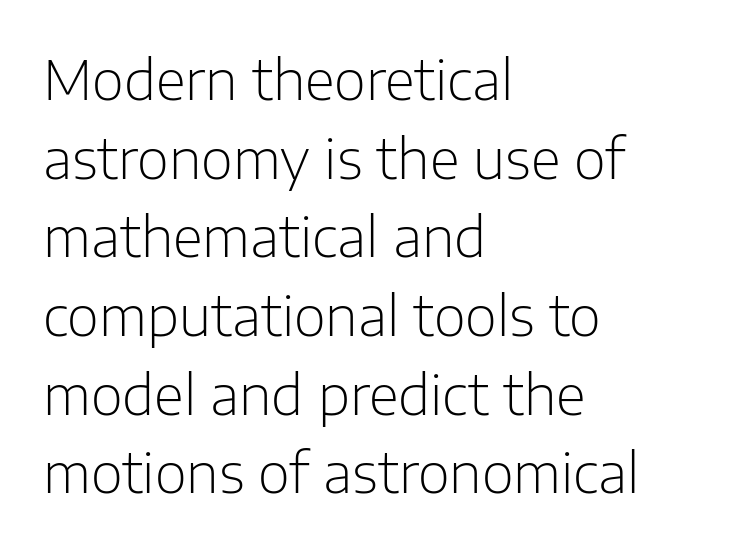
Ink coverage per letter is moderate at most. These lines are rendered in a variable-pitch font. Short and long lines alike share a common starting point at left. Letters rest on an invisible, unmarked baseline. Letterform terminals end flat and unadorned throughout the passage. These lines were composed using upright roman letters.
